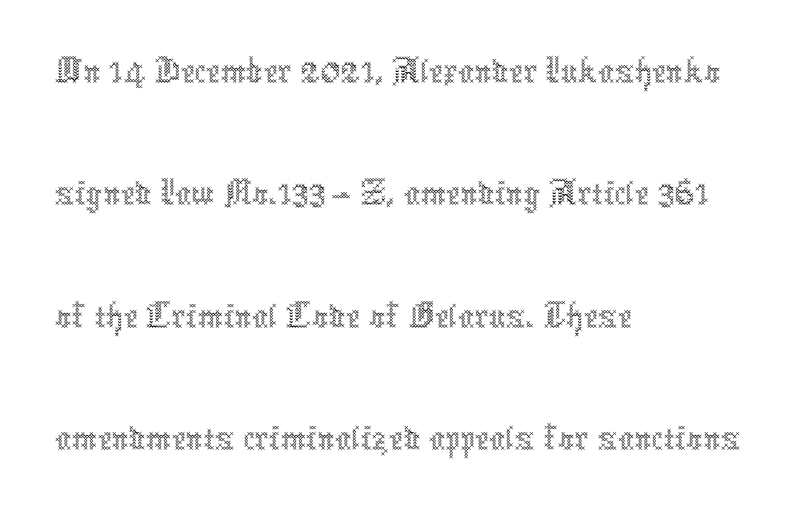
{"italic": "no", "bold": "no", "weight": "thin", "width": "condensed", "x_height": "medium", "monospaced": "no", "underline": "no", "align": "left", "line_spacing": "normal", "line_spacing_ratio": 1.53, "letter_spacing": "normal", "letter_spacing_em": 0.0, "glyph_px": 80}
